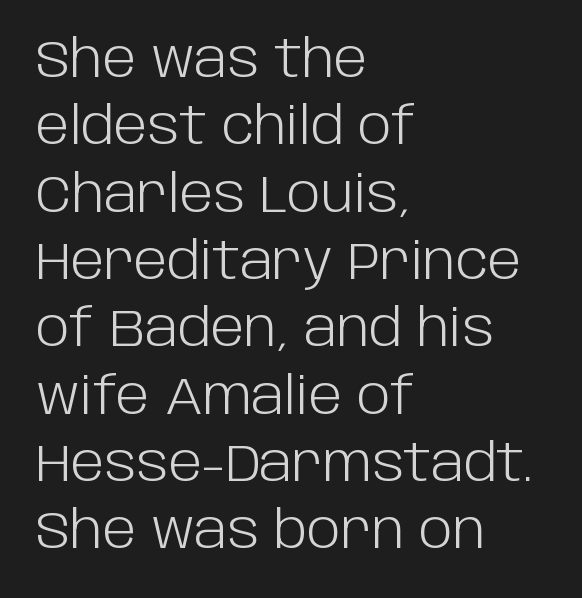
The image shows 51 px light sans-serif type, upright; set left-aligned, normal line spacing (1.32x), normal letter spacing, not underlined; low stroke contrast and a large x-height.
